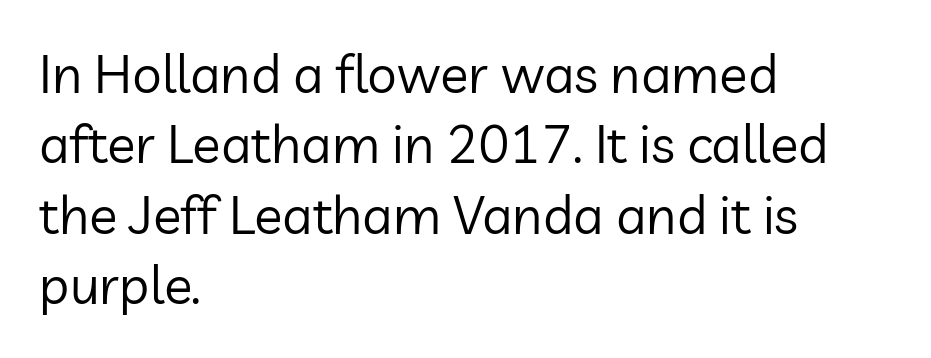
The image shows 53 px regular-weight sans-serif type, upright; set left-aligned, normal line spacing (1.33x), normal letter spacing, not underlined; low stroke contrast and a medium x-height.
